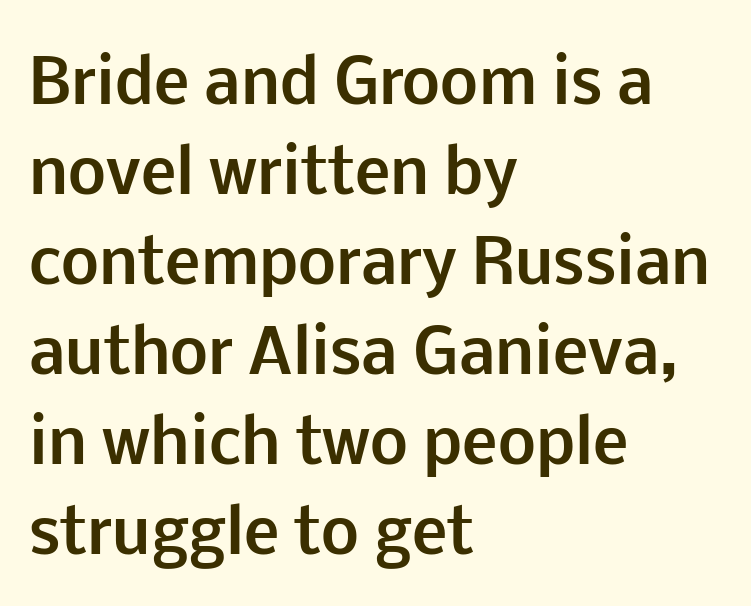
Q: Is the text bold? A: Yes.
Q: Is the text italic (slanted)? A: No, it is upright.
Q: Is the typeface a serif or a sans-serif typeface? A: Sans-serif.
Q: Is the text underlined? A: No.
Q: How is the paragraph aligned? A: Left-aligned.
Q: Is the spacing between letters normal or unusually wide? A: Normal.
Q: Is the spacing between lines tight, normal or loose? A: Normal.
Q: Width (condensed, normal, or wide)? A: Normal.
Q: Stroke contrast? A: Low.
Q: x-height? A: Medium.
Q: Monospaced? A: No.
